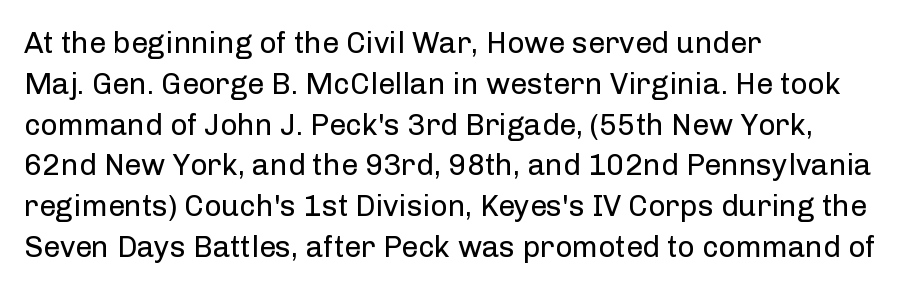
Characters remain perfectly vertical along every line. Stem width sits at or under what a default text font uses. Only glyphs here, with clear space below each row. The vertical gap from one line to the next is medium. Each letter keeps its own natural width here, so spacing adapts to shape.
